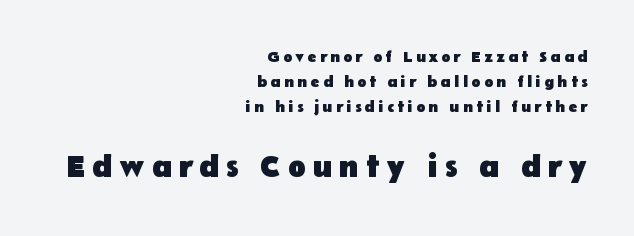
The image shows 32 px heavy sans-serif type, upright; set right-aligned, normal line spacing (1.56x), unusually wide letter spacing (+0.22 em), not underlined; the second (bottom) block is 2.0x larger; low stroke contrast and a medium x-height.
